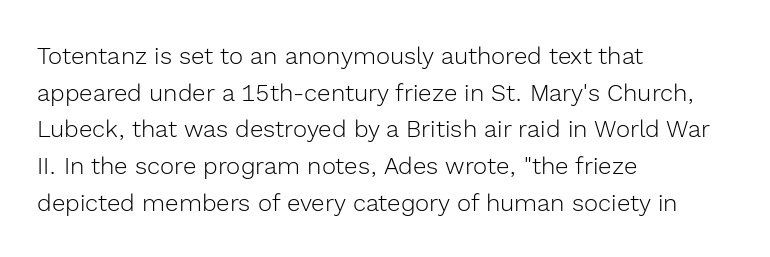
Q: Is the text bold? A: No.
Q: Is the text italic (slanted)? A: No, it is upright.
Q: Is the text underlined? A: No.
Q: How is the paragraph aligned? A: Left-aligned.
Q: Is the spacing between letters normal or unusually wide? A: Normal.
Q: Is the spacing between lines tight, normal or loose? A: Normal.
